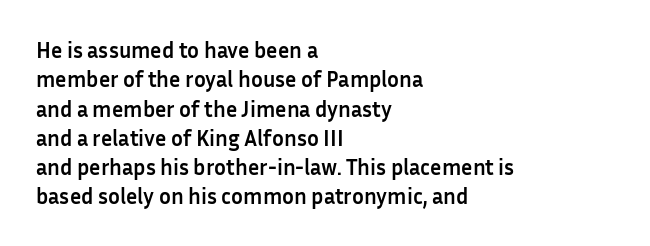
The image shows 22 px bold type, upright; set left-aligned, normal line spacing (1.33x), normal letter spacing, not underlined.
